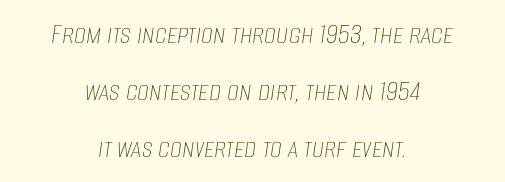
Q: Is the text bold? A: No.
Q: Is the text italic (slanted)? A: Yes, it leans right by about 8 degrees.
Q: Is the text underlined? A: No.
Q: How is the paragraph aligned? A: Centered.
Q: Is the spacing between letters normal or unusually wide? A: Normal.
Q: Is the spacing between lines tight, normal or loose? A: Loose.
Q: Width (condensed, normal, or wide)? A: Condensed.
Q: Stroke contrast? A: Low.
Q: x-height? A: Large.
Q: Monospaced? A: No.
